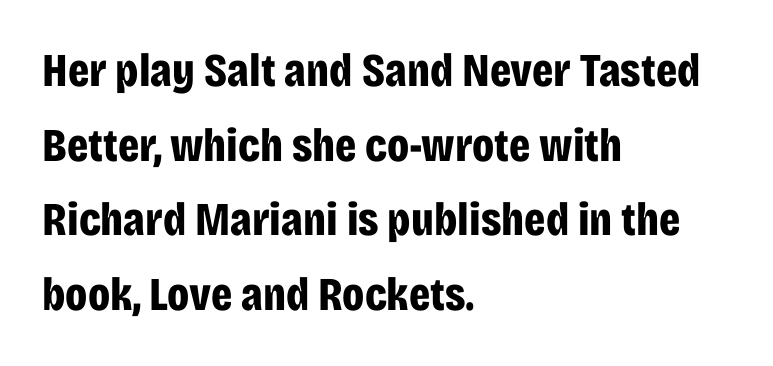
The image shows 47 px bold, condensed sans-serif type, upright; set left-aligned, normal line spacing (1.59x), normal letter spacing, not underlined; low stroke contrast and a large x-height.
